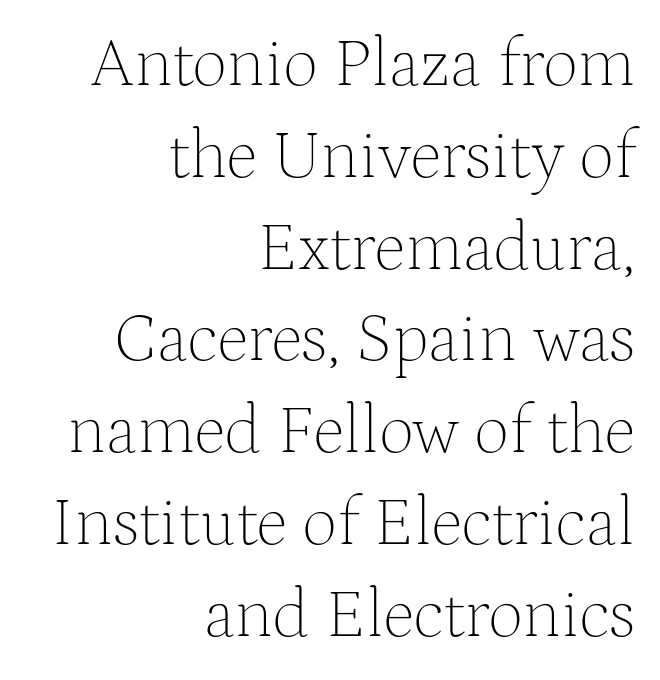
{"serif": "yes", "italic": "no", "bold": "no", "weight": "thin", "width": "normal", "stroke_contrast": "medium", "x_height": "medium", "monospaced": "no", "underline": "no", "align": "right", "line_spacing": "normal", "line_spacing_ratio": 1.33, "letter_spacing": "normal", "letter_spacing_em": 0.0, "glyph_px": 69}
